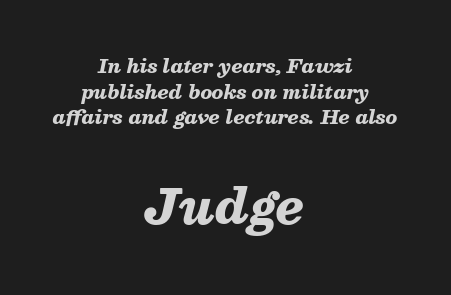
The image shows 48 px heavy type, italic (leaning right); set centered, normal line spacing (1.35x), normal letter spacing, not underlined; the second (bottom) block is 2.53x larger; medium stroke contrast and a medium x-height.
